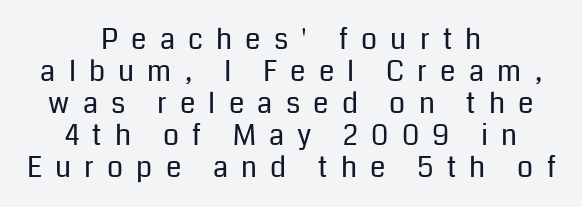
A light-to-regular cut is what we see here. The rag falls on both sides of this text block equally. In terms of posture, this sample is upright. The glyphs in this specimen are sans serif.
